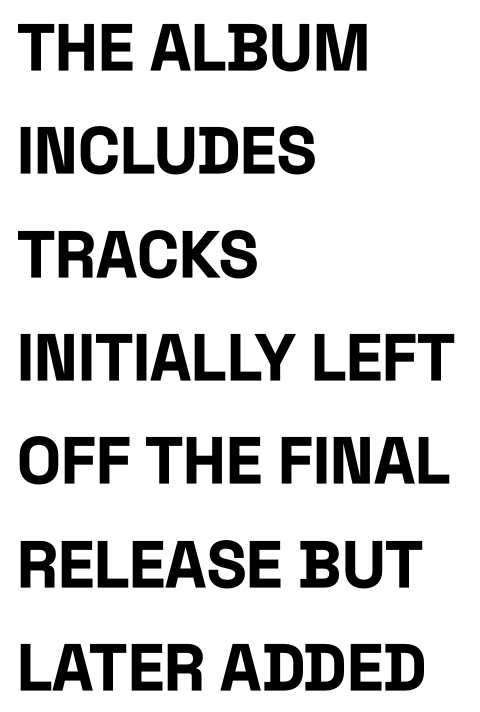
{"serif": "no", "italic": "no", "bold": "yes", "weight": "bold", "width": "condensed", "stroke_contrast": "low", "x_height": "large", "monospaced": "no", "underline": "no", "align": "left", "line_spacing": "normal", "line_spacing_ratio": 1.59, "letter_spacing": "normal", "letter_spacing_em": 0.0, "glyph_px": 65}
